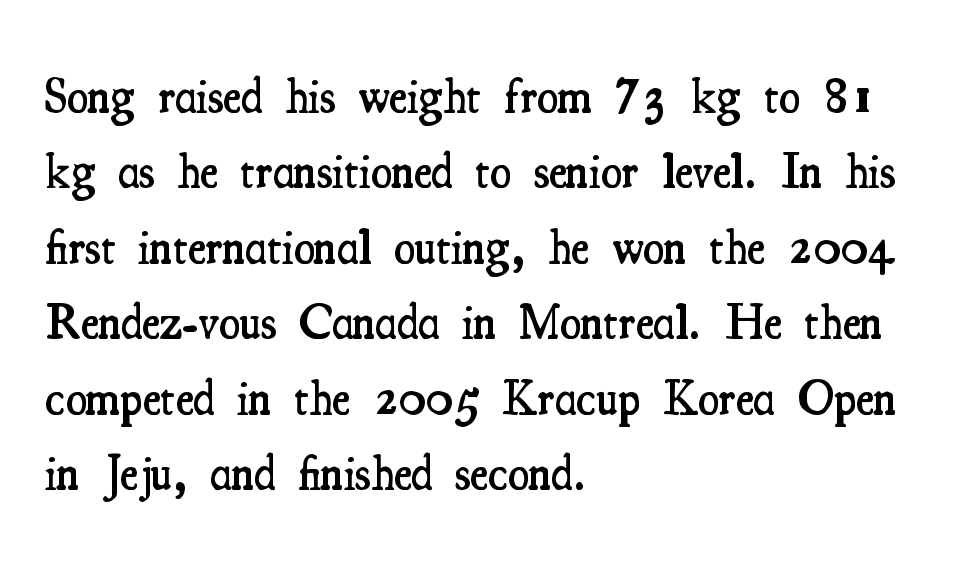
The image shows 49 px semibold, condensed serif type, upright; set left-aligned, normal line spacing (1.54x), normal letter spacing, not underlined; medium stroke contrast and a small x-height.
